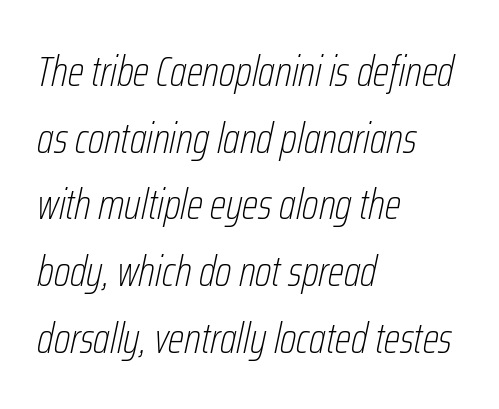
The image shows 43 px thin, condensed type, italic (leaning right); set left-aligned, normal line spacing (1.55x), normal letter spacing, not underlined; low stroke contrast and a medium x-height.
